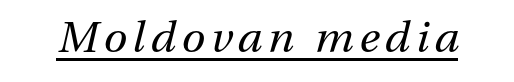
Q: Is the text bold? A: No.
Q: Is the text italic (slanted)? A: Yes, it leans right by about 13 degrees.
Q: Is the text underlined? A: Yes.
Q: Width (condensed, normal, or wide)? A: Normal.
Q: Stroke contrast? A: Medium.
Q: x-height? A: Medium.
Q: Monospaced? A: No.
